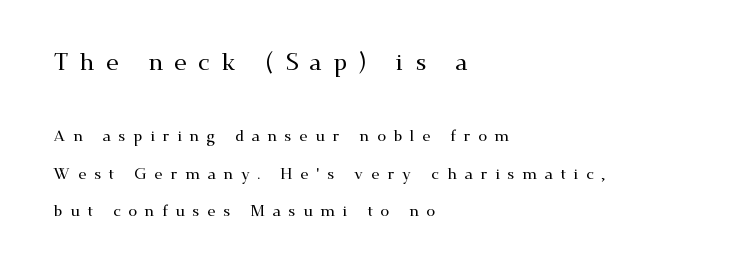
{"italic": "no", "underline": "no", "align": "left", "line_spacing": "loose", "line_spacing_ratio": 2.36, "letter_spacing": "wide", "letter_spacing_em": 0.47, "larger_block": "first", "size_ratio": 1.5, "glyph_px": 24}
